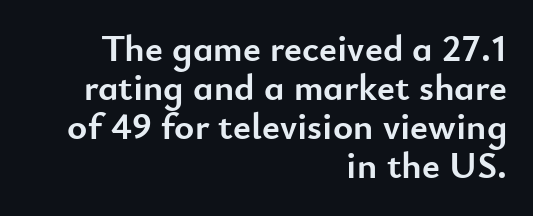
The image shows 38 px semibold sans-serif type, upright; set right-aligned, tight line spacing (1.03x), normal letter spacing, not underlined; low stroke contrast and a small x-height.
